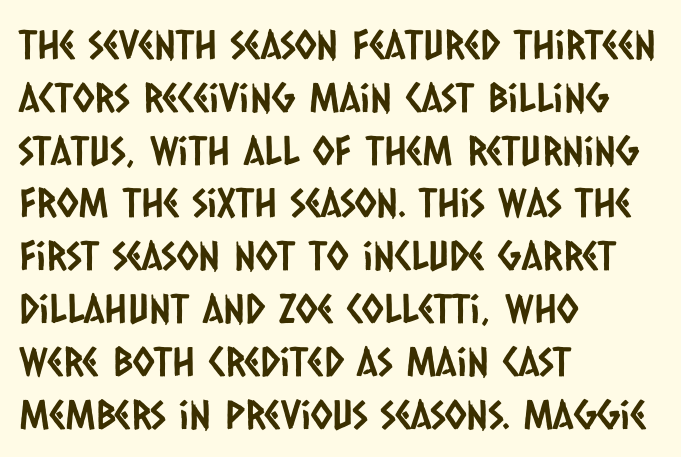
Each word holds together tightly as a unit, with standard inter-letter gaps. Typeset ragged right — the left edge is the straight one. Unlike a traditional serif, this face leaves its strokes unadorned. Proportional: the letters do not fall into vertical columns.
